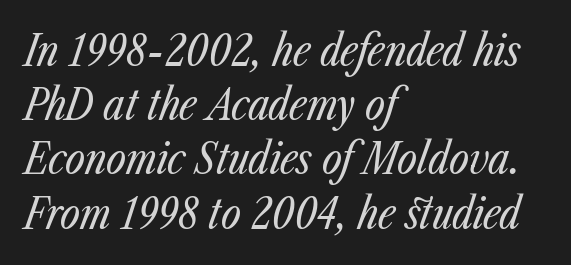
Q: Is the text bold? A: No.
Q: Is the text italic (slanted)? A: Yes, it leans right by about 23 degrees.
Q: Is the text underlined? A: No.
Q: How is the paragraph aligned? A: Left-aligned.
Q: Is the spacing between letters normal or unusually wide? A: Normal.
Q: Is the spacing between lines tight, normal or loose? A: Normal.
Q: Width (condensed, normal, or wide)? A: Condensed.
Q: Stroke contrast? A: Low.
Q: x-height? A: Medium.
Q: Monospaced? A: No.
